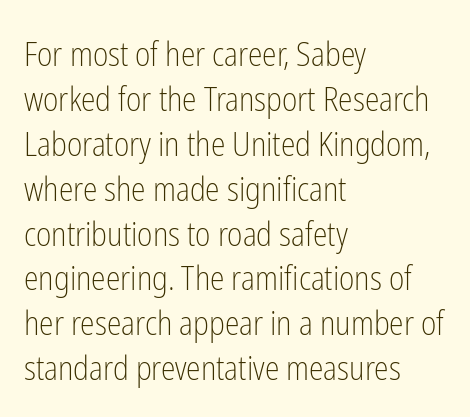
Q: Is the text bold? A: No.
Q: Is the text italic (slanted)? A: No, it is upright.
Q: Is the typeface a serif or a sans-serif typeface? A: Sans-serif.
Q: Is the text underlined? A: No.
Q: How is the paragraph aligned? A: Left-aligned.
Q: Is the spacing between letters normal or unusually wide? A: Normal.
Q: Is the spacing between lines tight, normal or loose? A: Normal.
Q: Width (condensed, normal, or wide)? A: Condensed.
Q: Stroke contrast? A: Low.
Q: x-height? A: Medium.
Q: Monospaced? A: No.
